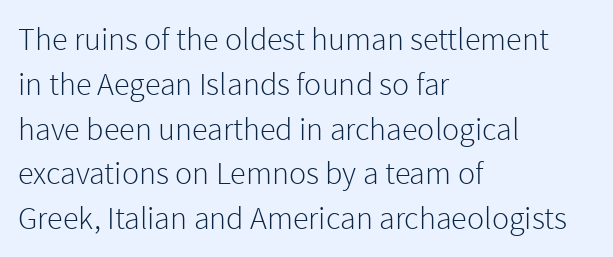
The image shows 32 px light sans-serif type, upright; set left-aligned, normal line spacing (1.4x), normal letter spacing, not underlined; a medium x-height.
